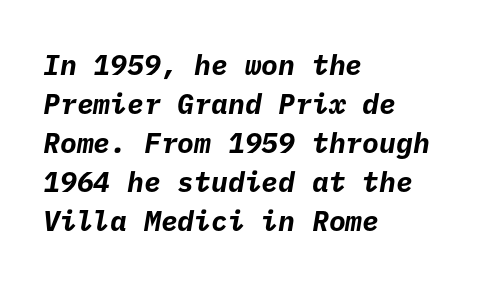
The passage shown stacks its lines at a standard gap. The letterforms sit shoulder to shoulder at normal distance. Students, this is bold: see how much ink each stroke carries. What kind of face is this? One without serifs — a sans.
